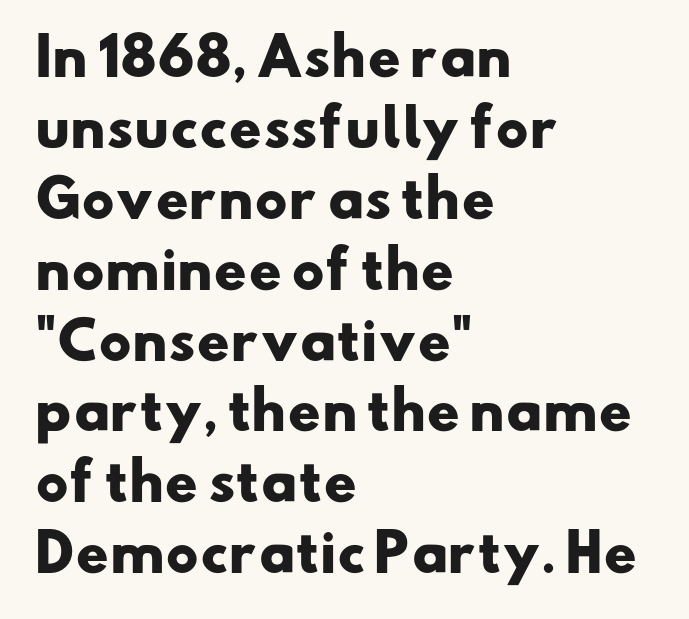
{"serif": "no", "bold": "yes", "weight": "heavy", "width": "wide", "stroke_contrast": "low", "x_height": "small", "monospaced": "no", "underline": "no", "align": "left", "line_spacing": "normal", "line_spacing_ratio": 1.39, "letter_spacing": "normal", "letter_spacing_em": 0.0, "glyph_px": 51}
